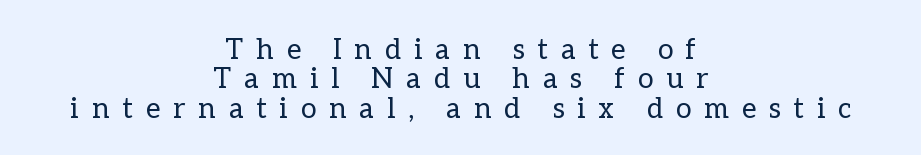
{"italic": "no", "bold": "no", "weight": "regular", "width": "normal", "stroke_contrast": "low", "x_height": "medium", "monospaced": "no", "underline": "no", "align": "center", "line_spacing": "tight", "line_spacing_ratio": 1.05, "letter_spacing": "wide", "letter_spacing_em": 0.47, "glyph_px": 28}
